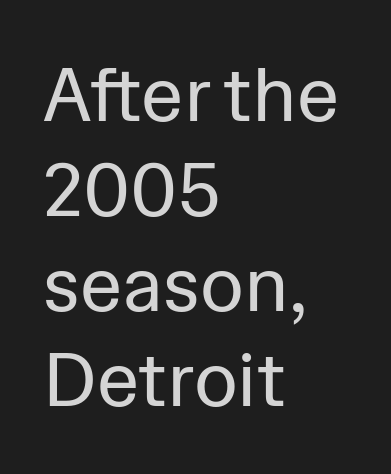
Q: Is the text bold? A: No.
Q: Is the text italic (slanted)? A: No, it is upright.
Q: Is the typeface a serif or a sans-serif typeface? A: Sans-serif.
Q: Is the text underlined? A: No.
Q: How is the paragraph aligned? A: Left-aligned.
Q: Is the spacing between letters normal or unusually wide? A: Normal.
Q: Is the spacing between lines tight, normal or loose? A: Normal.
Q: Width (condensed, normal, or wide)? A: Normal.
Q: Stroke contrast? A: Low.
Q: x-height? A: Medium.
Q: Monospaced? A: No.
